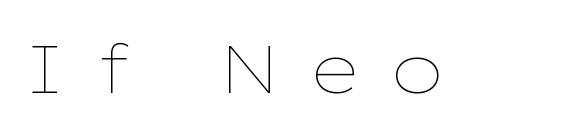
The image shows 68 px thin, wide type, upright; set unusually wide letter spacing (+0.44 em), not underlined; low stroke contrast and a medium x-height.
